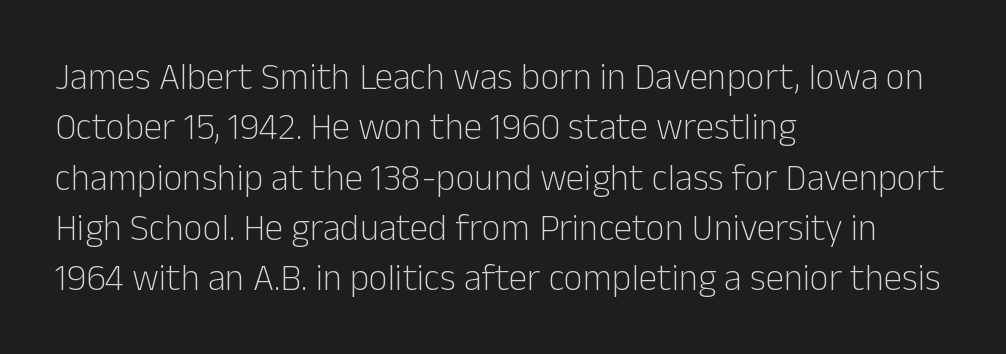
{"serif": "no", "italic": "no", "bold": "no", "weight": "light", "width": "normal", "stroke_contrast": "low", "x_height": "medium", "monospaced": "no", "underline": "no", "align": "left", "line_spacing": "normal", "line_spacing_ratio": 1.36, "letter_spacing": "normal", "letter_spacing_em": 0.0, "glyph_px": 37}
